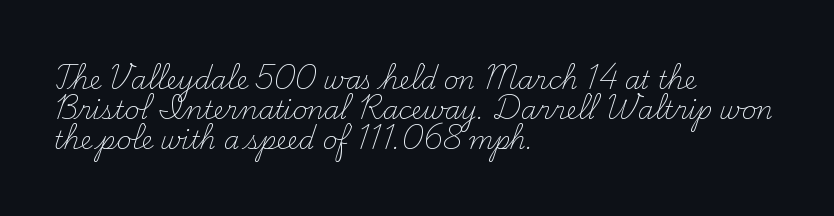
{"bold": "no", "underline": "no", "align": "left", "line_spacing_ratio": 1.21, "letter_spacing": "normal", "letter_spacing_em": 0.0, "glyph_px": 25}
